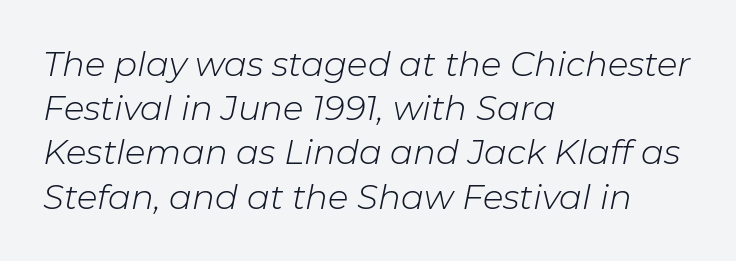
The image shows 34 px light type, italic (leaning right); set left-aligned, normal line spacing (1.3x), normal letter spacing, not underlined; low stroke contrast and a medium x-height.
